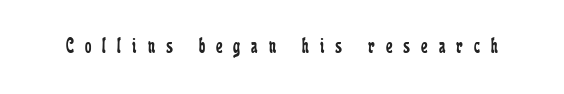
{"italic": "no", "bold": "no", "underline": "no", "letter_spacing": "wide", "letter_spacing_em": 0.48, "glyph_px": 23}
